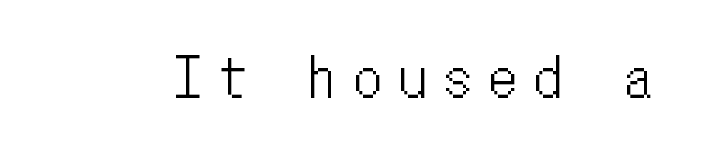
{"italic": "no", "width": "condensed", "stroke_contrast": "low", "x_height": "medium", "monospaced": "yes", "underline": "no", "letter_spacing": "wide", "letter_spacing_em": 0.35, "glyph_px": 53}
